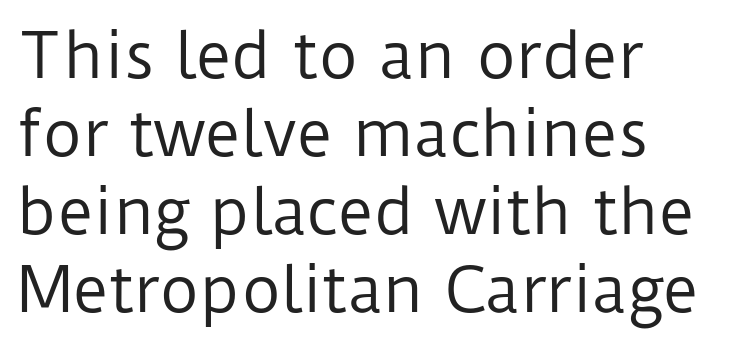
{"serif": "no", "italic": "no", "bold": "no", "weight": "regular", "width": "normal", "stroke_contrast": "low", "x_height": "medium", "monospaced": "no", "underline": "no", "align": "left", "line_spacing": "normal", "line_spacing_ratio": 1.28, "letter_spacing": "normal", "letter_spacing_em": 0.0, "glyph_px": 61}
